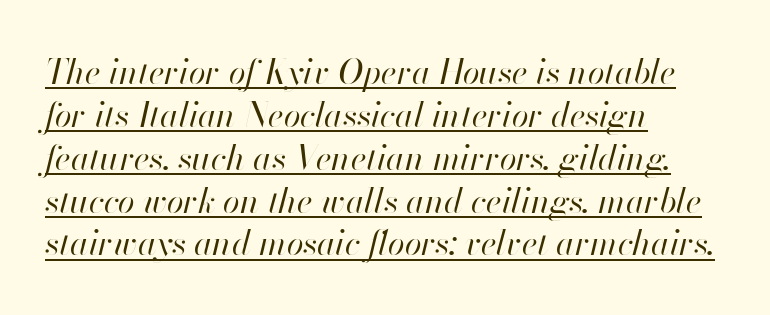
The leading is moderate, giving the passage an even texture. You can tell it's italic because the verticals aren't actually vertical. Default kerning and tracking; the words read as compact shapes. Looks like someone drew a line under every word here. Proportional: the letters do not fall into vertical columns.
